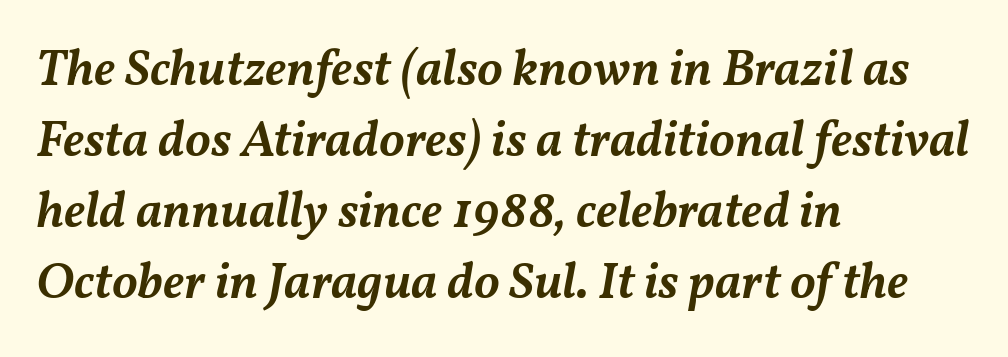
Note the varied advance widths — an 'i' is clearly narrower than an 'm'. Honestly, there is no underline to notice here at all. A somewhat darkened texture: the type is semibold rather than bold. Default kerning and tracking; the words read as compact shapes. This sample keeps an unexceptional amount of space between lines.
